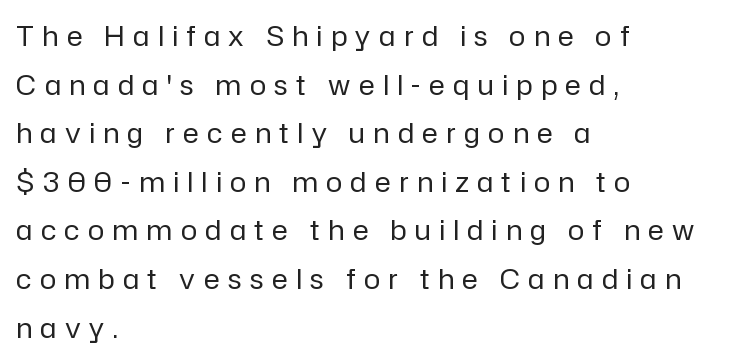
Q: Is the text bold? A: No.
Q: Is the text italic (slanted)? A: No, it is upright.
Q: Is the text underlined? A: No.
Q: How is the paragraph aligned? A: Left-aligned.
Q: Is the spacing between letters normal or unusually wide? A: Unusually wide.
